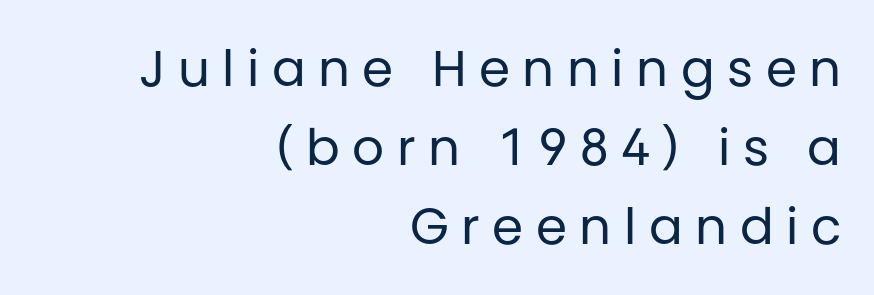
Q: Is the text bold? A: No.
Q: Is the text italic (slanted)? A: No, it is upright.
Q: Is the typeface a serif or a sans-serif typeface? A: Sans-serif.
Q: Is the text underlined? A: No.
Q: How is the paragraph aligned? A: Right-aligned.
Q: Is the spacing between letters normal or unusually wide? A: Unusually wide.
Q: Is the spacing between lines tight, normal or loose? A: Normal.
Q: Width (condensed, normal, or wide)? A: Normal.
Q: Stroke contrast? A: Low.
Q: x-height? A: Large.
Q: Monospaced? A: No.
